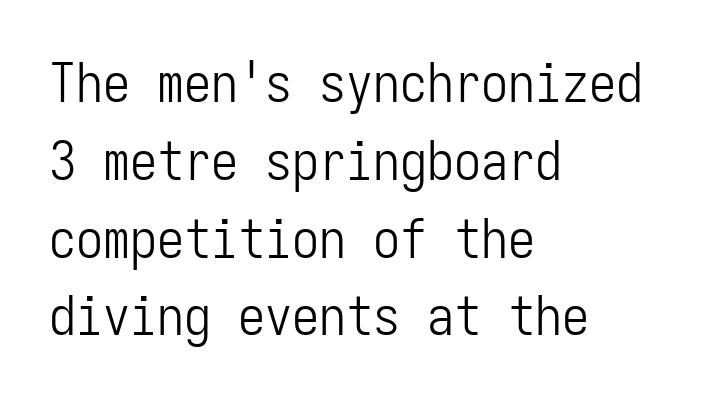
Q: Is the text bold? A: No.
Q: Is the text italic (slanted)? A: No, it is upright.
Q: Is the typeface a serif or a sans-serif typeface? A: Sans-serif.
Q: Is the text underlined? A: No.
Q: How is the paragraph aligned? A: Left-aligned.
Q: Is the spacing between letters normal or unusually wide? A: Normal.
Q: Is the spacing between lines tight, normal or loose? A: Normal.
Q: Width (condensed, normal, or wide)? A: Condensed.
Q: Stroke contrast? A: Low.
Q: x-height? A: Medium.
Q: Monospaced? A: Yes.
